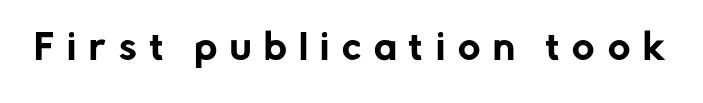
The foot of each line stays bare and open. No feet cap the strokes, marking this as sans-serif type. Honestly, the letter spacing is so wide it's the main thing you notice. Do the characters align in a grid? No, the font is proportional.
